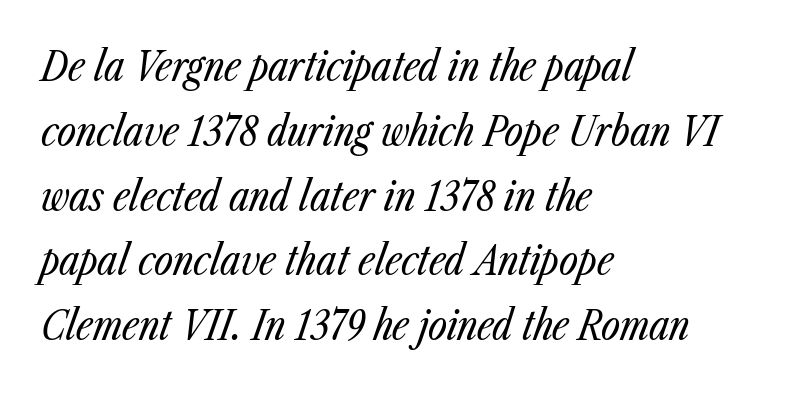
The image shows 41 px regular-weight, condensed type, italic (leaning right); set left-aligned, normal line spacing (1.58x), normal letter spacing, not underlined; low stroke contrast and a medium x-height.
